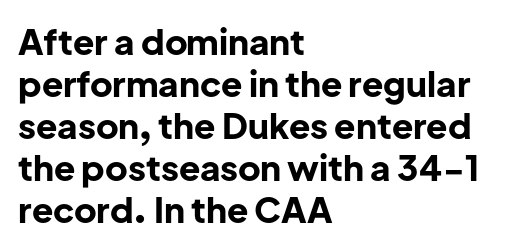
{"serif": "no", "italic": "no", "bold": "yes", "weight": "bold", "width": "normal", "stroke_contrast": "low", "x_height": "medium", "monospaced": "no", "underline": "no", "align": "left", "line_spacing_ratio": 1.2, "letter_spacing": "normal", "letter_spacing_em": 0.0, "glyph_px": 35}
